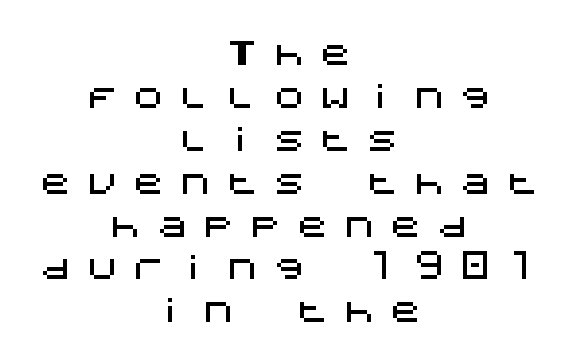
The image shows 32 px sans-serif type, upright; set centered, normal line spacing (1.34x), unusually wide letter spacing (+0.46 em), not underlined; medium stroke contrast and a large x-height.
